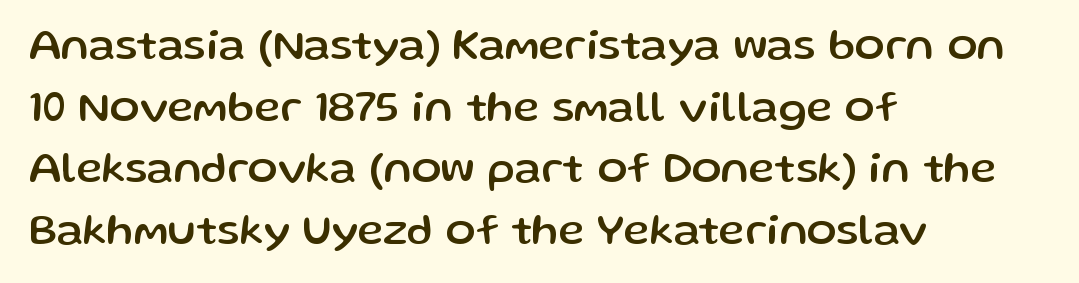
Q: Is the text italic (slanted)? A: No, it is upright.
Q: Is the typeface a serif or a sans-serif typeface? A: Sans-serif.
Q: Is the text underlined? A: No.
Q: How is the paragraph aligned? A: Left-aligned.
Q: Is the spacing between letters normal or unusually wide? A: Normal.
Q: Is the spacing between lines tight, normal or loose? A: Normal.
Q: Width (condensed, normal, or wide)? A: Normal.
Q: Stroke contrast? A: Low.
Q: x-height? A: Medium.
Q: Monospaced? A: No.
